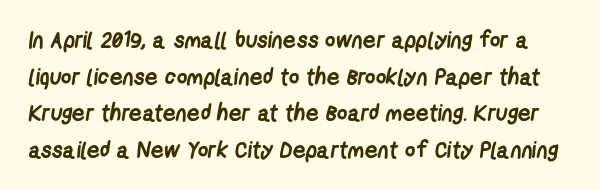
Q: Is the text bold? A: Yes.
Q: Is the text underlined? A: No.
Q: Is the spacing between letters normal or unusually wide? A: Normal.
Q: Is the spacing between lines tight, normal or loose? A: Normal.
